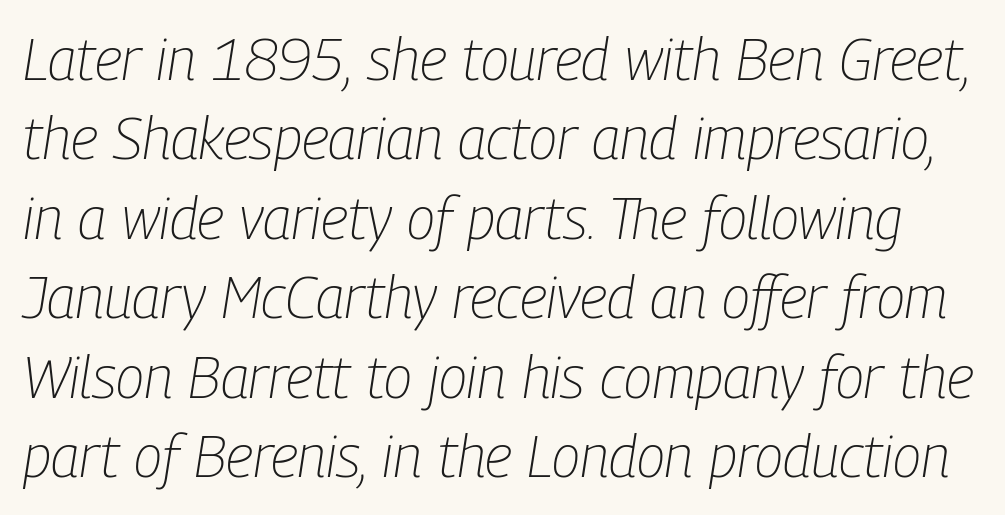
The image shows 58 px light, condensed type, italic (leaning right); set normal line spacing (1.37x), normal letter spacing, not underlined; low stroke contrast and a medium x-height.
